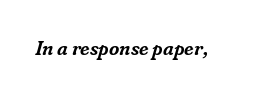
The image shows 20 px text type, italic (leaning right); set normal letter spacing, not underlined.
